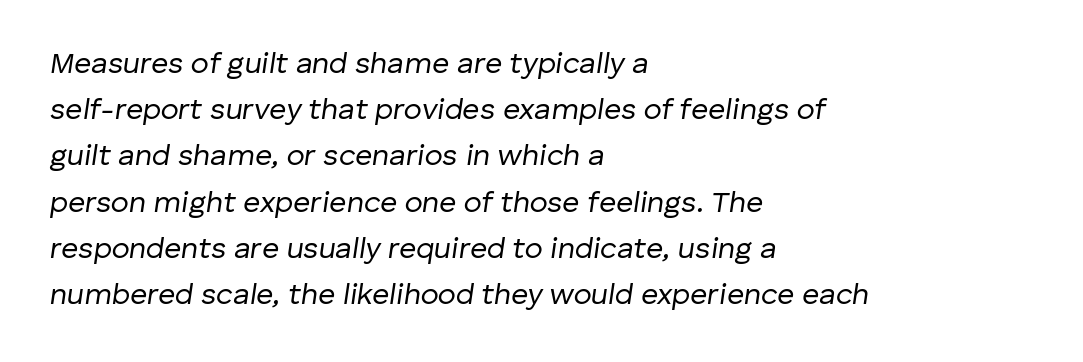
Q: Is the text bold? A: No.
Q: Is the text italic (slanted)? A: Yes, it leans right by about 8 degrees.
Q: Is the text underlined? A: No.
Q: How is the paragraph aligned? A: Left-aligned.
Q: Is the spacing between letters normal or unusually wide? A: Normal.
Q: Is the spacing between lines tight, normal or loose? A: Normal.
Q: Width (condensed, normal, or wide)? A: Normal.
Q: Stroke contrast? A: Low.
Q: x-height? A: Medium.
Q: Monospaced? A: No.
